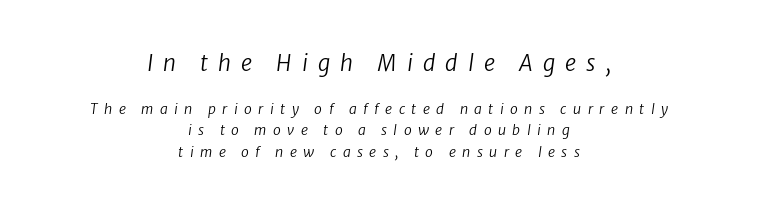
Q: Is the text bold? A: No.
Q: Is the text italic (slanted)? A: Yes, it leans right by about 8 degrees.
Q: Is the text underlined? A: No.
Q: How is the paragraph aligned? A: Centered.
Q: Is the spacing between letters normal or unusually wide? A: Unusually wide.
Q: Is the spacing between lines tight, normal or loose? A: Normal.
Q: Which block of text is set in a larger size, the first (top) or the second (bottom)? A: The first (top) one.
